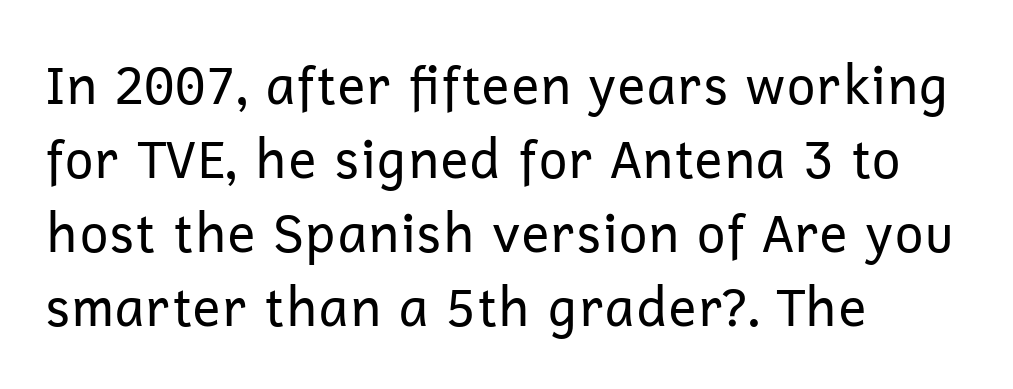
These lines are rendered in a variable-pitch font. In terms of leading, this rendering sits right in the middle. Beneath every word, the page is bare. In terms of posture, this sample is upright. Typographically, this falls in the sans-serif category.
